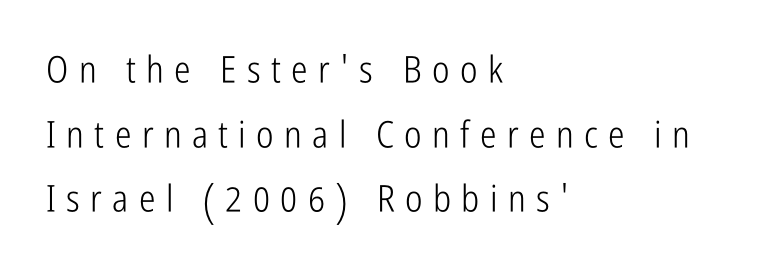
The image shows 37 px light, condensed sans-serif type, upright; set left-aligned, line spacing 1.75x, unusually wide letter spacing (+0.28 em), not underlined; low stroke contrast and a medium x-height.
